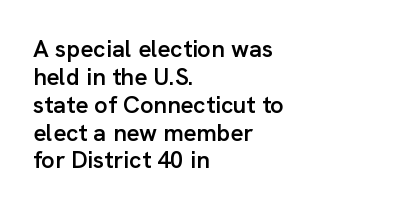
Quick note: underline off. The text block is weighted toward the left margin, trailing off unevenly rightward. Default kerning and tracking; the words read as compact shapes. The axis of the letterforms is exactly vertical. Is the type bold? Partly — it's a semibold, heavier than regular but not fully bold.
